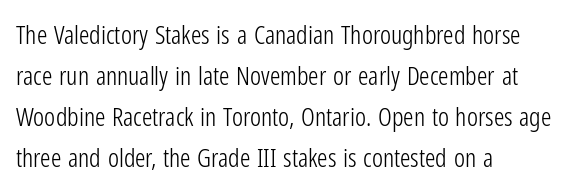
The image shows 26 px text type, upright; set left-aligned, normal line spacing (1.58x), normal letter spacing, not underlined.
